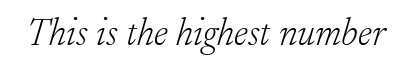
Is this a heavy cut? Hardly; it is regular or lighter. The axis of the letterforms is tilted away from vertical. Just letters on the line, the space beneath them empty. This rendering employs a face with finishing strokes, i.e., a serif. The tracking reads as untouched default to a designer's eye.
